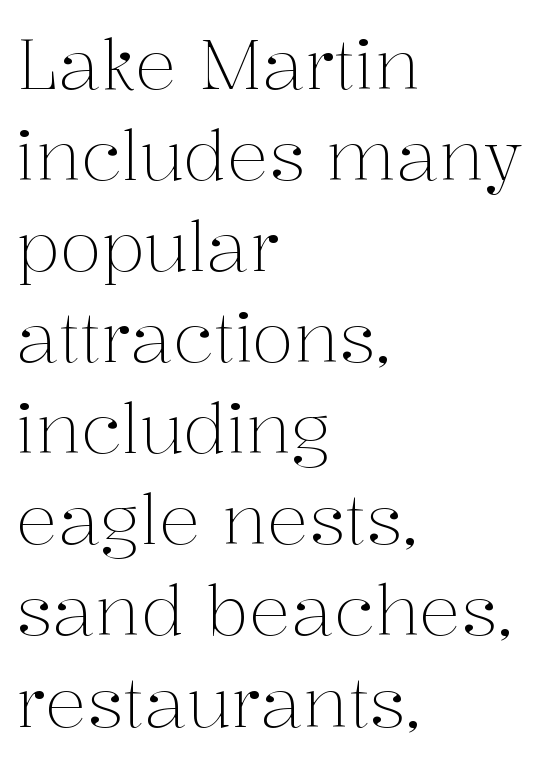
The image shows 69 px light serif type, upright; set left-aligned, normal line spacing (1.32x), normal letter spacing, not underlined; medium stroke contrast and a medium x-height.
